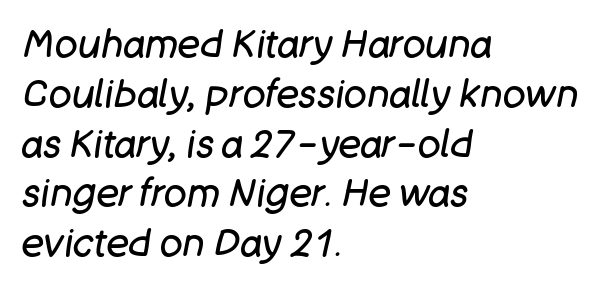
{"italic": "yes", "lean": "right", "slant_degrees": 11, "bold": "no", "weight": "regular", "width": "normal", "stroke_contrast": "low", "x_height": "large", "monospaced": "no", "underline": "no", "align": "left", "line_spacing": "normal", "line_spacing_ratio": 1.31, "letter_spacing": "normal", "letter_spacing_em": 0.0, "glyph_px": 38}
